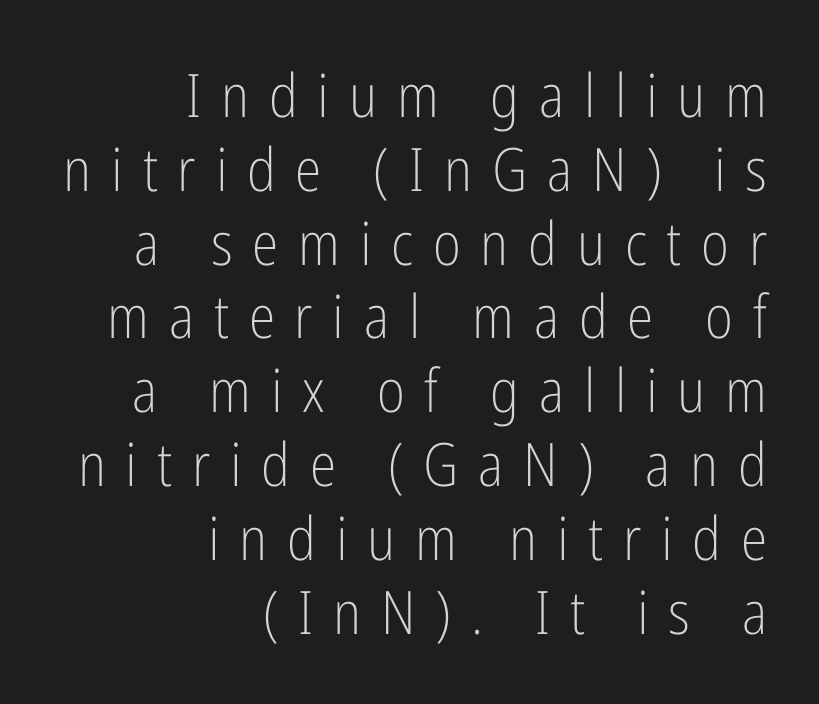
Here the designer chose a conventional face with non-uniform glyph widths. Ink coverage per letter is moderate at most. Unlike a traditional serif, this face leaves its strokes unadorned. Posture: vertical. No word sits above an underline.
